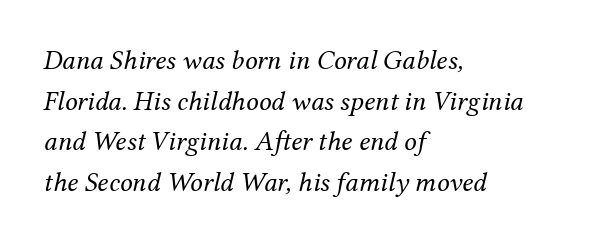
Q: Is the text bold? A: No.
Q: Is the text italic (slanted)? A: Yes, it leans right by about 12 degrees.
Q: Is the typeface a serif or a sans-serif typeface? A: Serif.
Q: Is the text underlined? A: No.
Q: How is the paragraph aligned? A: Left-aligned.
Q: Is the spacing between letters normal or unusually wide? A: Normal.
Q: Is the spacing between lines tight, normal or loose? A: Normal.
Q: Width (condensed, normal, or wide)? A: Normal.
Q: Stroke contrast? A: Medium.
Q: x-height? A: Medium.
Q: Monospaced? A: No.
